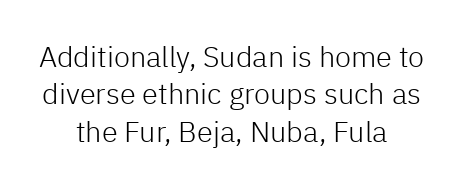
The image shows 29 px light sans-serif type, upright; set centered, normal line spacing (1.29x), normal letter spacing, not underlined; low stroke contrast and a medium x-height.
